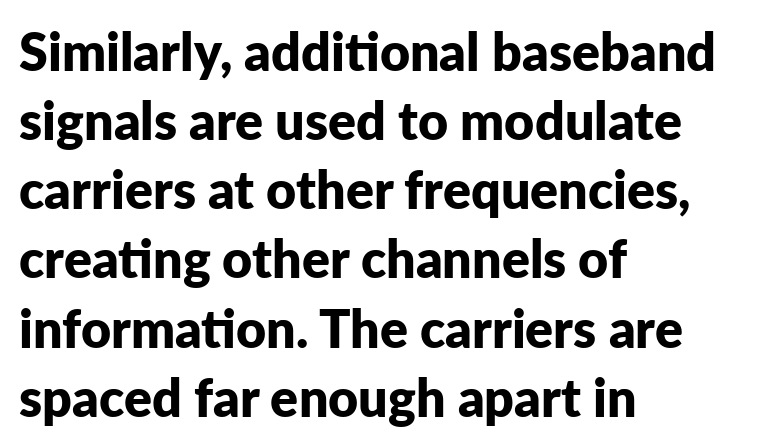
{"serif": "no", "italic": "no", "bold": "yes", "weight": "bold", "width": "normal", "stroke_contrast": "low", "x_height": "medium", "monospaced": "no", "underline": "no", "align": "left", "line_spacing": "normal", "line_spacing_ratio": 1.33, "letter_spacing": "normal", "letter_spacing_em": 0.0, "glyph_px": 52}
